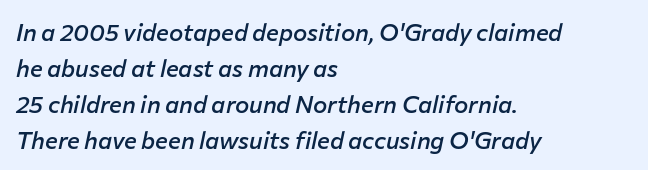
The image shows 24 px text type, italic (leaning right); set left-aligned, normal line spacing (1.5x), normal letter spacing, not underlined.
